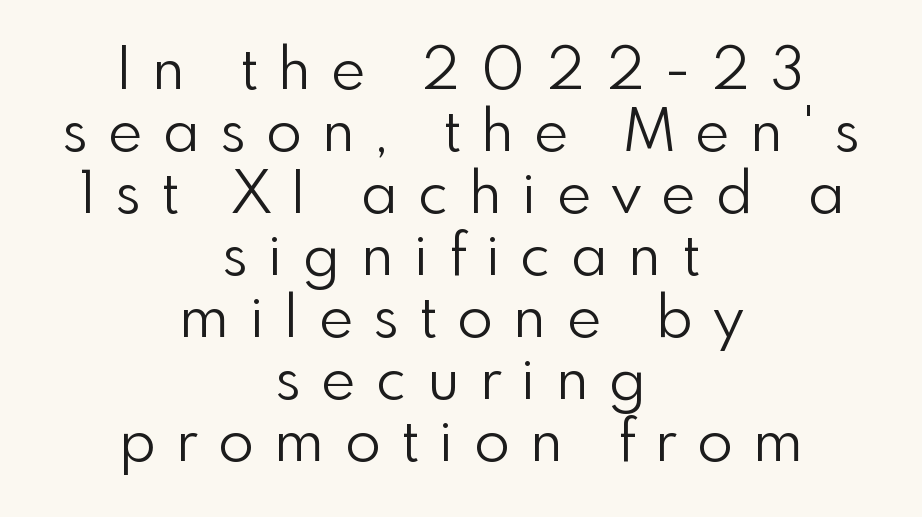
The image shows 59 px light sans-serif type, upright; set centered, tight line spacing (1.05x), unusually wide letter spacing (+0.35 em), not underlined; a small x-height.
